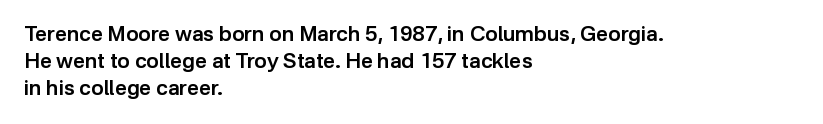
{"italic": "no", "bold": "semi", "underline": "no", "align": "left", "line_spacing": "normal", "line_spacing_ratio": 1.28, "letter_spacing": "normal", "letter_spacing_em": 0.0, "glyph_px": 21}
